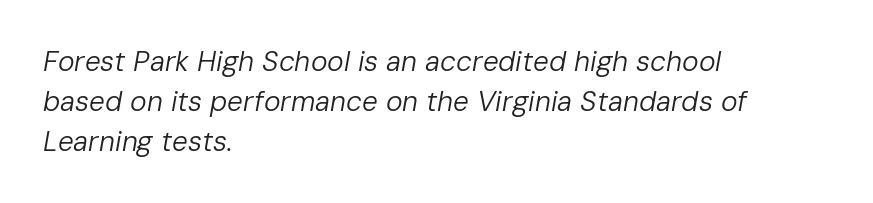
Q: Is the text bold? A: No.
Q: Is the text italic (slanted)? A: Yes, it leans right by about 10 degrees.
Q: Is the text underlined? A: No.
Q: How is the paragraph aligned? A: Left-aligned.
Q: Is the spacing between letters normal or unusually wide? A: Normal.
Q: Is the spacing between lines tight, normal or loose? A: Normal.
Q: Width (condensed, normal, or wide)? A: Normal.
Q: Stroke contrast? A: Low.
Q: x-height? A: Medium.
Q: Monospaced? A: No.
